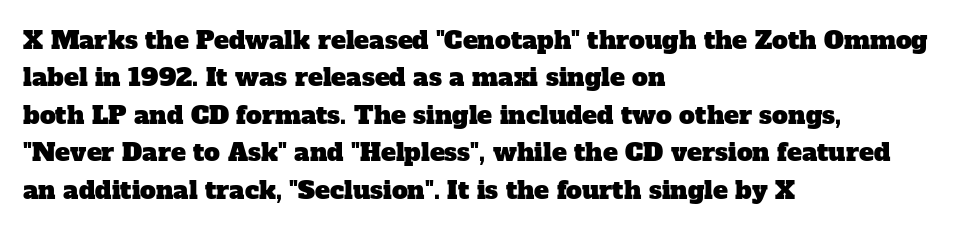
The image shows 25 px text type; set left-aligned, normal line spacing (1.5x), normal letter spacing, not underlined.
